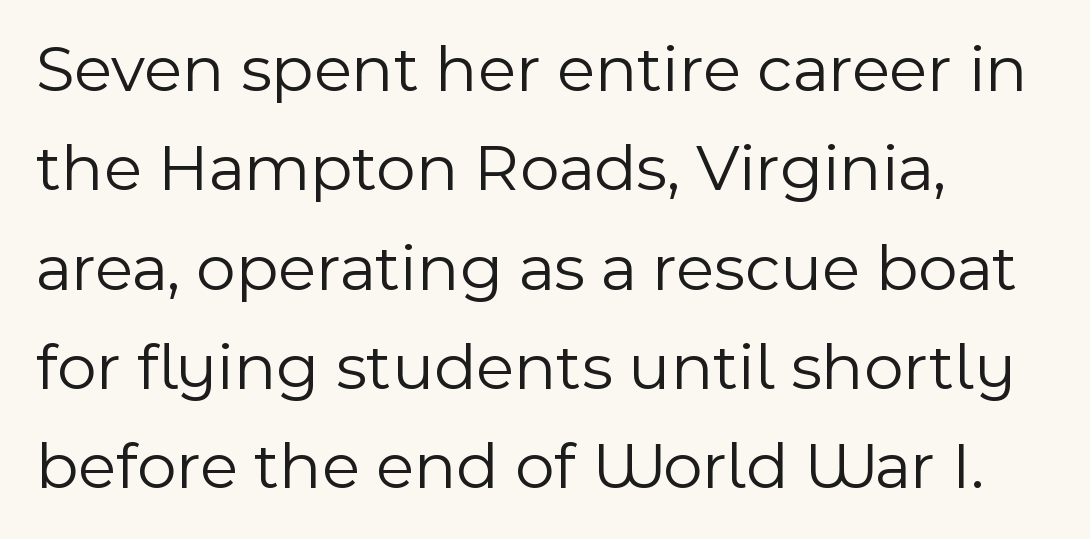
Q: Is the text bold? A: No.
Q: Is the text italic (slanted)? A: No, it is upright.
Q: Is the typeface a serif or a sans-serif typeface? A: Sans-serif.
Q: Is the text underlined? A: No.
Q: How is the paragraph aligned? A: Left-aligned.
Q: Is the spacing between letters normal or unusually wide? A: Normal.
Q: Is the spacing between lines tight, normal or loose? A: Normal.
Q: Width (condensed, normal, or wide)? A: Normal.
Q: x-height? A: Medium.
Q: Monospaced? A: No.
